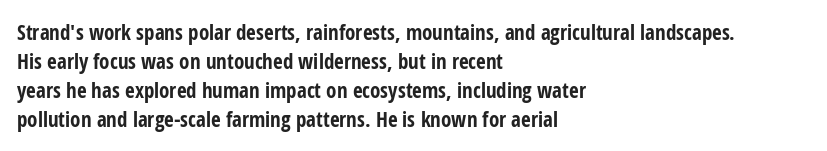
Q: Is the text bold? A: Yes.
Q: Is the text italic (slanted)? A: No, it is upright.
Q: Is the text underlined? A: No.
Q: How is the paragraph aligned? A: Left-aligned.
Q: Is the spacing between letters normal or unusually wide? A: Normal.
Q: Is the spacing between lines tight, normal or loose? A: Normal.
